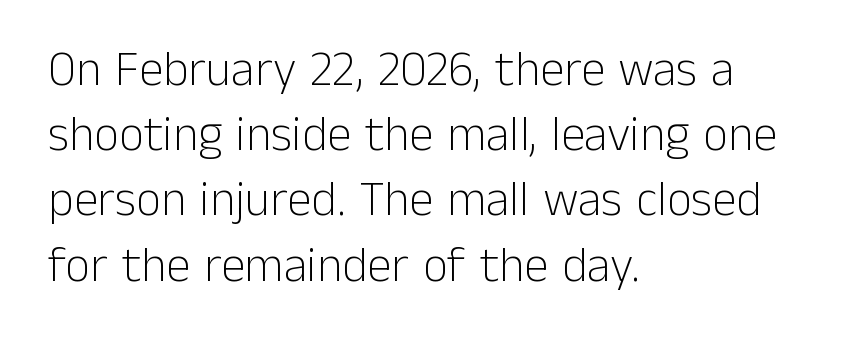
The image shows 49 px light sans-serif type, upright; set left-aligned, normal line spacing (1.33x), normal letter spacing, not underlined; low stroke contrast and a medium x-height.
